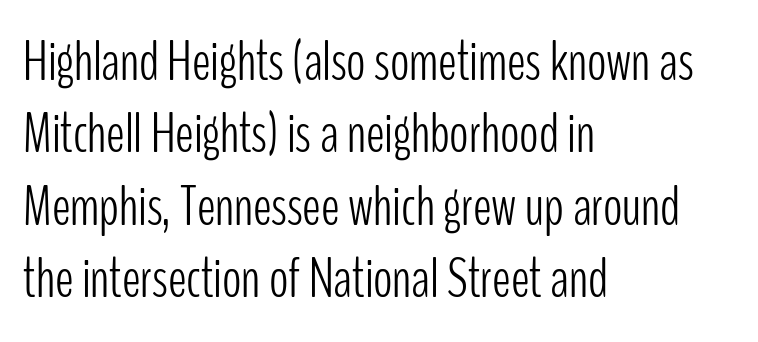
The image shows 57 px light, condensed sans-serif type, upright; set left-aligned, normal line spacing (1.27x), normal letter spacing, not underlined; low stroke contrast and a medium x-height.
